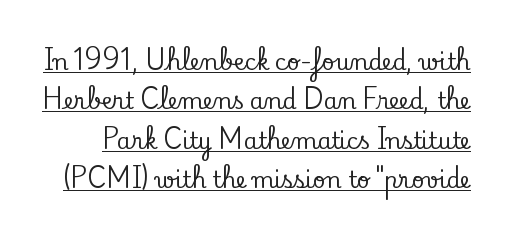
{"italic": "no", "underline": "yes", "line_spacing_ratio": 1.79, "letter_spacing": "normal", "letter_spacing_em": 0.0, "glyph_px": 22}
